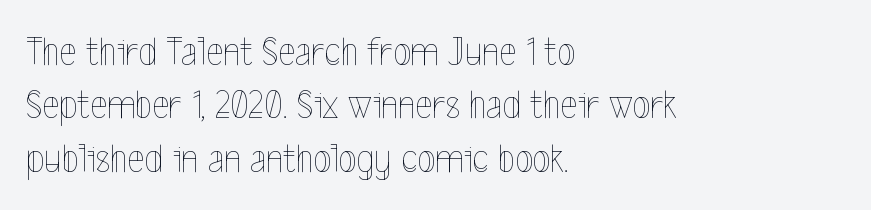
Q: Is the text bold? A: No.
Q: Is the text italic (slanted)? A: No, it is upright.
Q: Is the text underlined? A: No.
Q: How is the paragraph aligned? A: Left-aligned.
Q: Is the spacing between letters normal or unusually wide? A: Normal.
Q: Is the spacing between lines tight, normal or loose? A: Normal.
Q: Width (condensed, normal, or wide)? A: Condensed.
Q: x-height? A: Medium.
Q: Monospaced? A: No.
